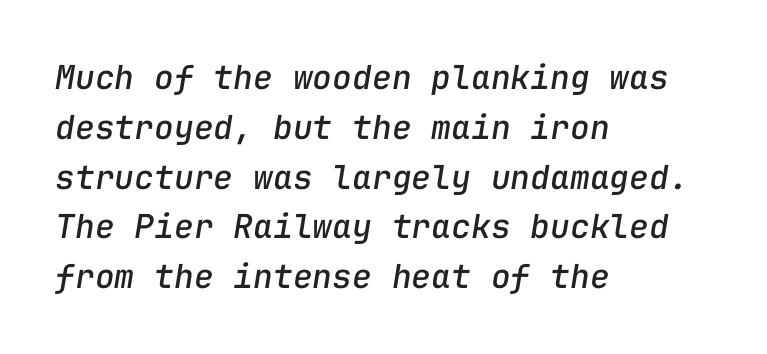
{"italic": "yes", "lean": "right", "slant_degrees": 9, "width": "normal", "stroke_contrast": "low", "x_height": "medium", "monospaced": "yes", "underline": "no", "align": "left", "line_spacing": "normal", "line_spacing_ratio": 1.51, "letter_spacing": "normal", "letter_spacing_em": 0.0, "glyph_px": 33}
